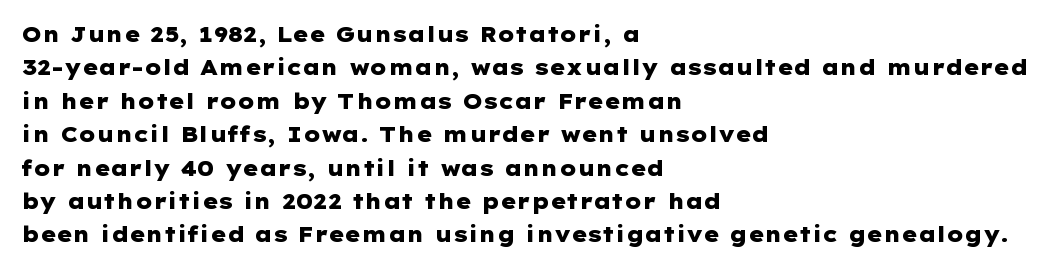
{"italic": "no", "bold": "yes", "underline": "no", "align": "left", "line_spacing": "normal", "line_spacing_ratio": 1.59, "letter_spacing": "normal", "letter_spacing_em": 0.0, "glyph_px": 21}
